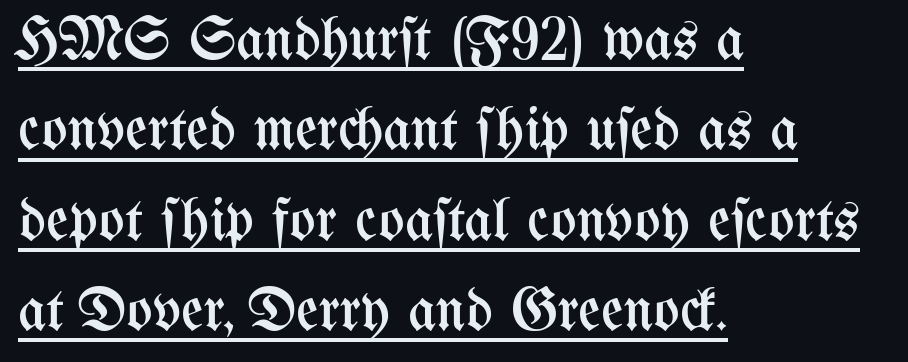
The image shows 61 px regular-weight, condensed type, upright; set left-aligned, normal line spacing (1.48x), normal letter spacing, underlined; medium stroke contrast and a medium x-height.
